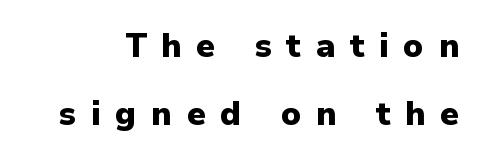
The image shows 33 px heavy sans-serif type, upright; set loose line spacing (2.07x), unusually wide letter spacing (+0.45 em), not underlined; low stroke contrast and a medium x-height.
